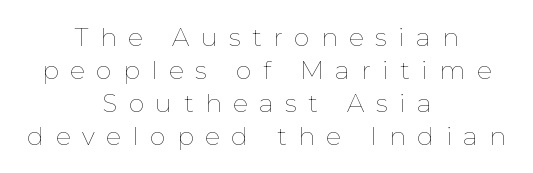
Alignment: centered. Nope, not italic — everything's standing straight. The type is letterspaced generously, with wide tracking. Plain, unruled lines of type. These glyphs show unthickened strokes, regular width or finer.
